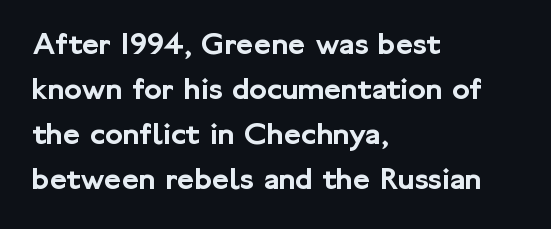
Q: Is the text italic (slanted)? A: No, it is upright.
Q: Is the typeface a serif or a sans-serif typeface? A: Sans-serif.
Q: Is the text underlined? A: No.
Q: How is the paragraph aligned? A: Left-aligned.
Q: Is the spacing between letters normal or unusually wide? A: Normal.
Q: Is the spacing between lines tight, normal or loose? A: Normal.
Q: Width (condensed, normal, or wide)? A: Normal.
Q: Stroke contrast? A: Low.
Q: x-height? A: Medium.
Q: Monospaced? A: No.
